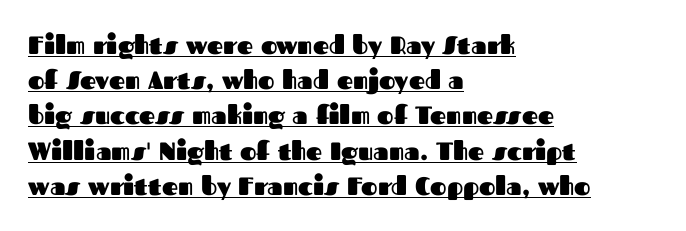
The image shows 25 px bold type, upright; set left-aligned, normal line spacing (1.41x), normal letter spacing, underlined.
